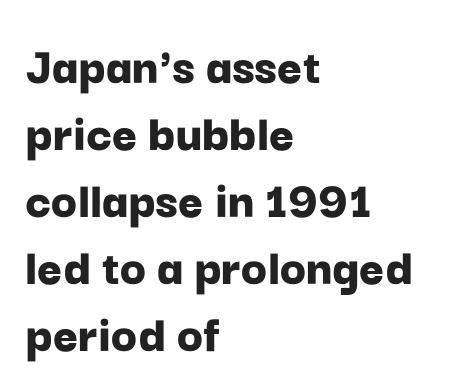
{"serif": "no", "italic": "no", "bold": "yes", "weight": "bold", "width": "normal", "stroke_contrast": "low", "x_height": "medium", "monospaced": "no", "underline": "no", "align": "left", "line_spacing_ratio": 1.24, "letter_spacing": "normal", "letter_spacing_em": 0.0, "glyph_px": 54}
